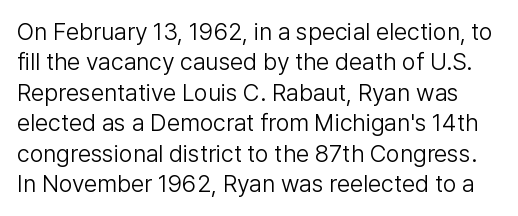
{"italic": "no", "bold": "no", "underline": "no", "line_spacing": "normal", "line_spacing_ratio": 1.27, "letter_spacing": "normal", "letter_spacing_em": 0.0, "glyph_px": 24}
